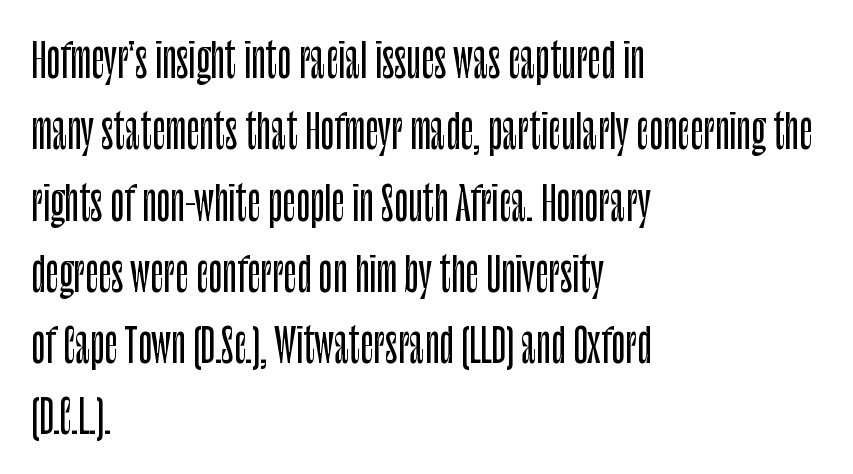
The image shows 46 px condensed sans-serif type, upright; set left-aligned, normal line spacing (1.55x), normal letter spacing, not underlined; low stroke contrast and a large x-height.
